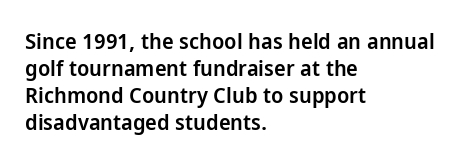
Q: Is the text bold? A: Semi-bold.
Q: Is the text italic (slanted)? A: No, it is upright.
Q: Is the text underlined? A: No.
Q: How is the paragraph aligned? A: Left-aligned.
Q: Is the spacing between letters normal or unusually wide? A: Normal.
